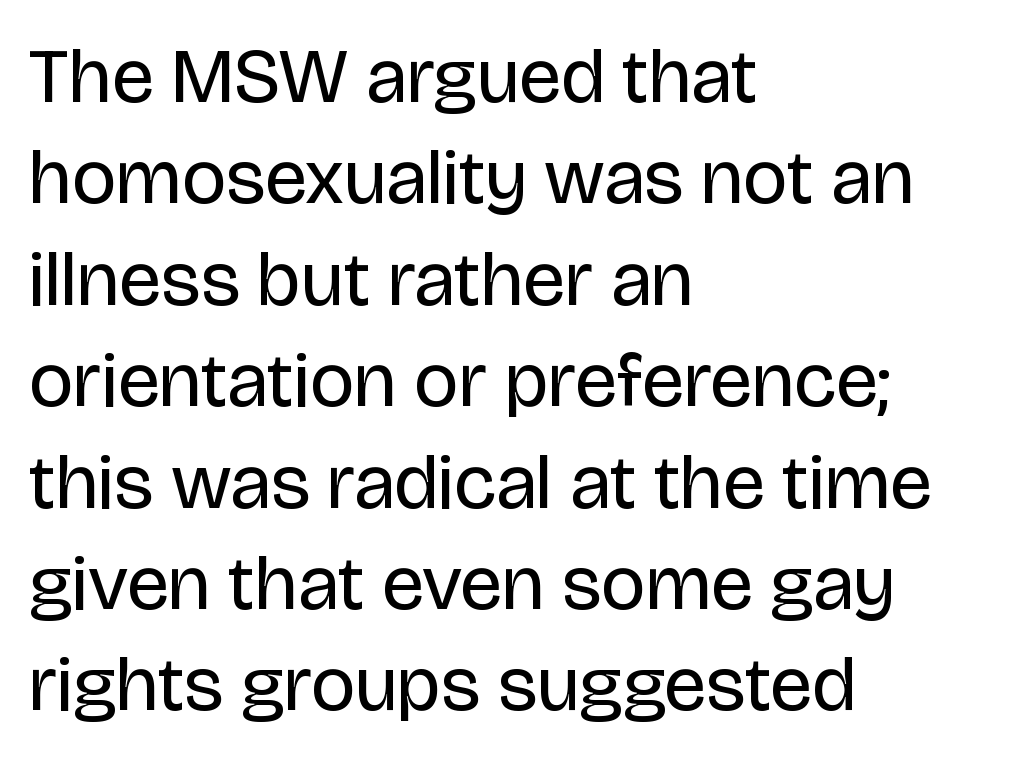
The image shows 78 px regular-weight sans-serif type, upright; set left-aligned, normal line spacing (1.3x), normal letter spacing, not underlined; low stroke contrast and a large x-height.
